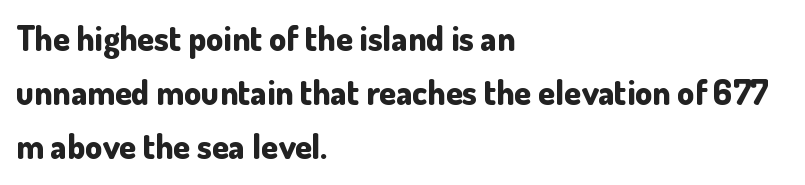
{"serif": "no", "italic": "no", "bold": "yes", "weight": "bold", "width": "normal", "stroke_contrast": "low", "x_height": "small", "monospaced": "no", "underline": "no", "align": "left", "line_spacing": "normal", "line_spacing_ratio": 1.59, "letter_spacing": "normal", "letter_spacing_em": 0.0, "glyph_px": 34}
